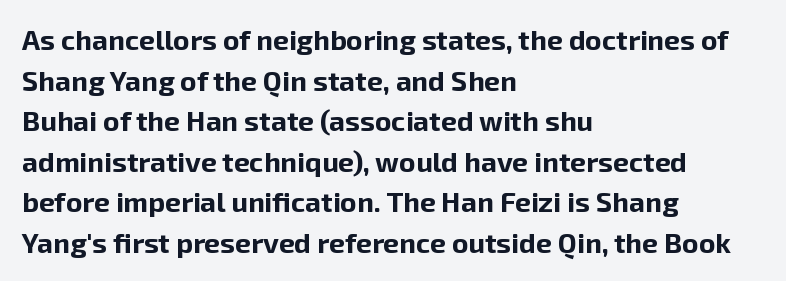
These lines are composed in type without serifs. Between one letter and the next there's only the usual sliver of space. A typesetter would call this proportional, since set widths differ per character. Regular leading. The strip under each line holds only bare page.
